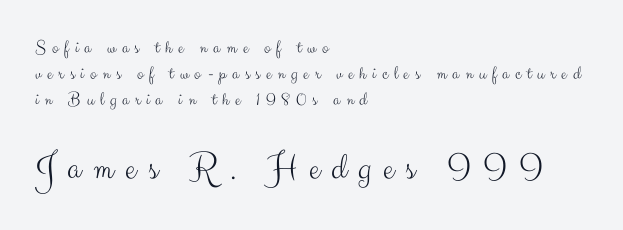
Q: Is the text bold? A: No.
Q: Is the text italic (slanted)? A: Yes.
Q: Is the typeface a serif or a sans-serif typeface? A: Sans-serif.
Q: Is the text underlined? A: No.
Q: How is the paragraph aligned? A: Left-aligned.
Q: Is the spacing between letters normal or unusually wide? A: Unusually wide.
Q: Is the spacing between lines tight, normal or loose? A: Normal.
Q: Which block of text is set in a larger size, the first (top) or the second (bottom)? A: The second (bottom) one.
Q: Width (condensed, normal, or wide)? A: Normal.
Q: Stroke contrast? A: Medium.
Q: x-height? A: Small.
Q: Monospaced? A: No.
